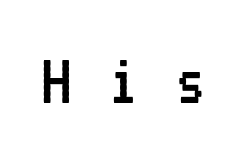
Letter spacing: wide. Are there feet on the stems? There aren't — it's a sans. The passage shown is not bold in any degree. The lettering stays uniformly vertical, giving the passage a roman look. Letters rest on an invisible, unmarked baseline. Note the uniform advance width — an 'i' takes as much space as an 'm'.
